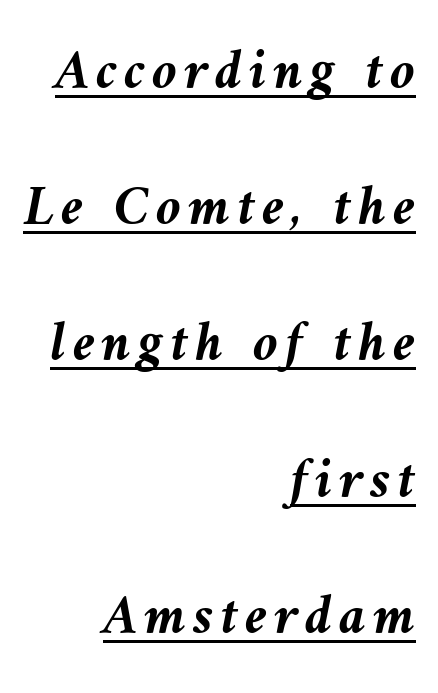
The image shows 57 px semibold type, italic (leaning left); set right-aligned, loose line spacing (2.39x), underlined; medium stroke contrast and a medium x-height.
